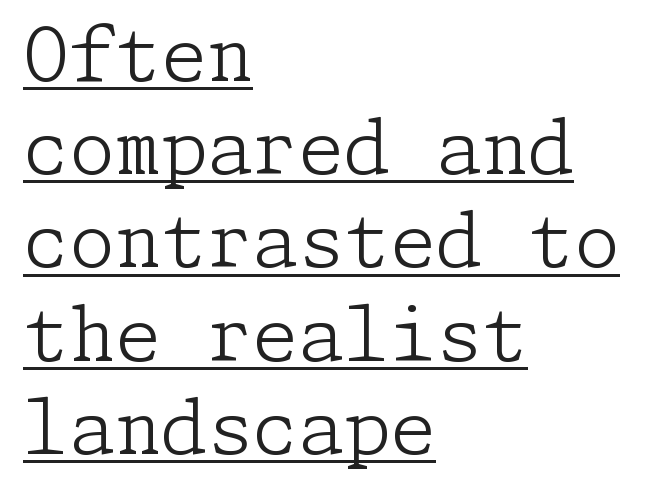
Quick note: not italic, upright. Compared with typical paragraphs, the rows here are spaced about the same. The strokes carry an ordinary text weight at most. Little horizontal feet cap the strokes, marking this as serif type.
